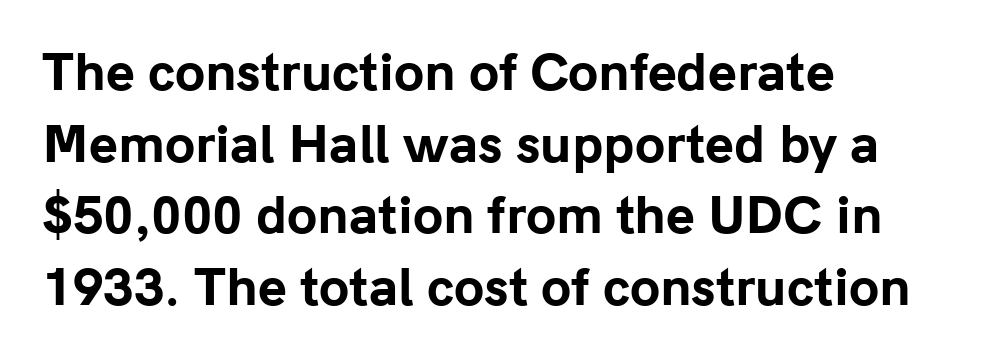
The image shows 49 px bold sans-serif type, upright; set left-aligned, normal line spacing (1.46x), normal letter spacing, not underlined; low stroke contrast and a medium x-height.
